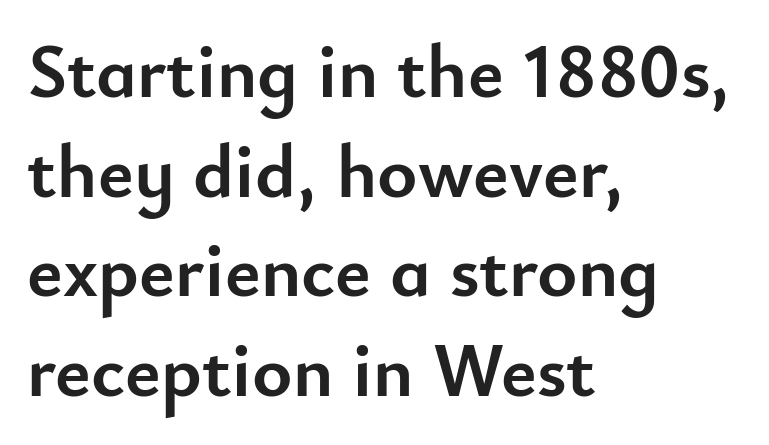
Q: Is the text bold? A: Yes.
Q: Is the text italic (slanted)? A: No, it is upright.
Q: Is the typeface a serif or a sans-serif typeface? A: Sans-serif.
Q: Is the text underlined? A: No.
Q: How is the paragraph aligned? A: Left-aligned.
Q: Is the spacing between letters normal or unusually wide? A: Normal.
Q: Is the spacing between lines tight, normal or loose? A: Normal.
Q: Width (condensed, normal, or wide)? A: Normal.
Q: Stroke contrast? A: Low.
Q: x-height? A: Small.
Q: Monospaced? A: No.
